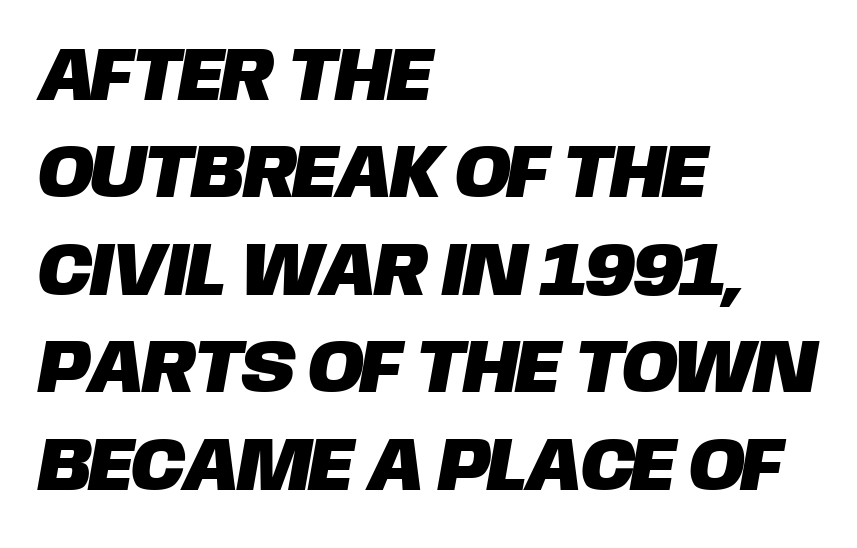
{"serif": "no", "width": "normal", "stroke_contrast": "low", "x_height": "large", "monospaced": "no", "underline": "no", "align": "left", "line_spacing": "normal", "line_spacing_ratio": 1.3, "letter_spacing": "normal", "letter_spacing_em": 0.0, "glyph_px": 75}
